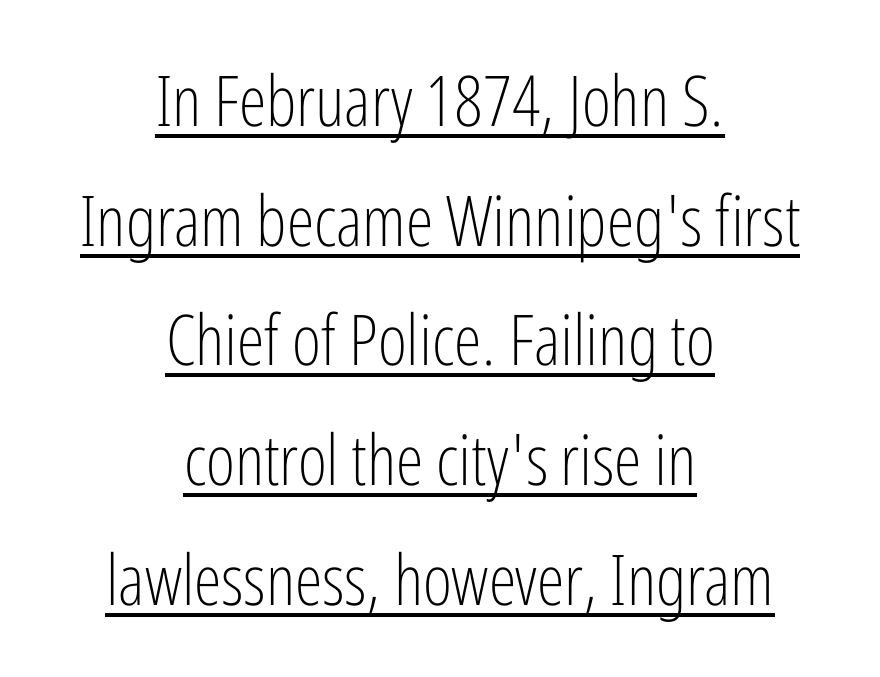
Upright lettering throughout. Caption: multi-line text, centered on the measure. What stands out about the letter spacing? Nothing — it is the standard amount. The weight tops out at a normal text grade. Each letter's strokes conclude bluntly, with no projecting serifs. Honestly, the underline is the first thing you notice here.
